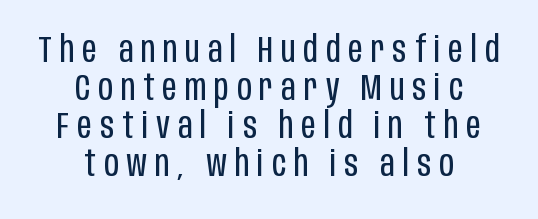
These lines are rendered in a variable-pitch font. Cramped leading. The passage is arranged like a title page — every line centered. How are the letters spaced? Widely, with obvious added tracking.
